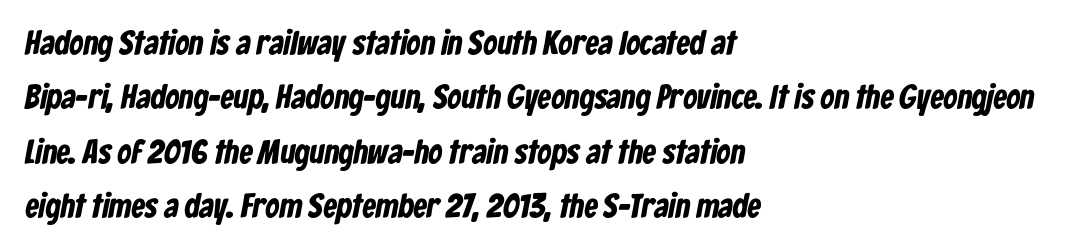
The image shows 34 px bold, condensed sans-serif type; set left-aligned, normal line spacing (1.6x), normal letter spacing, not underlined; low stroke contrast and a medium x-height.
